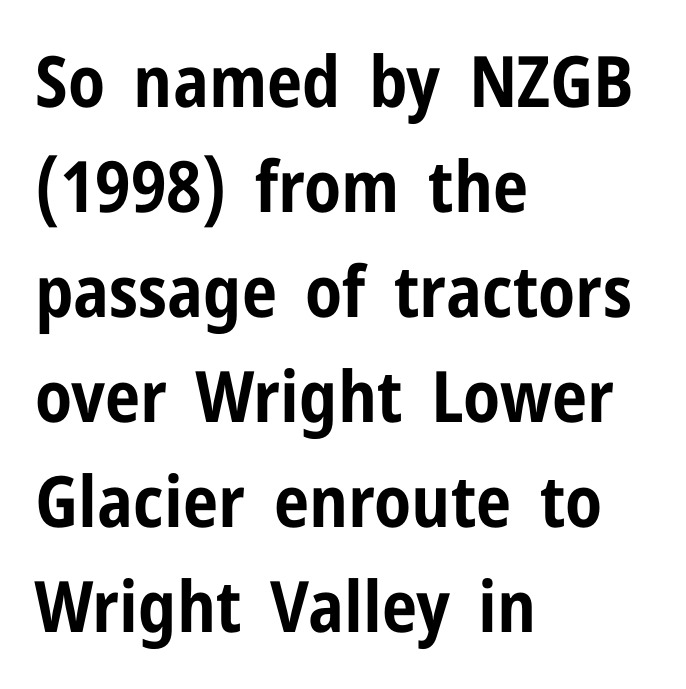
The image shows 71 px bold, condensed sans-serif type, upright; set left-aligned, normal line spacing (1.48x), normal letter spacing, not underlined; low stroke contrast and a medium x-height.
